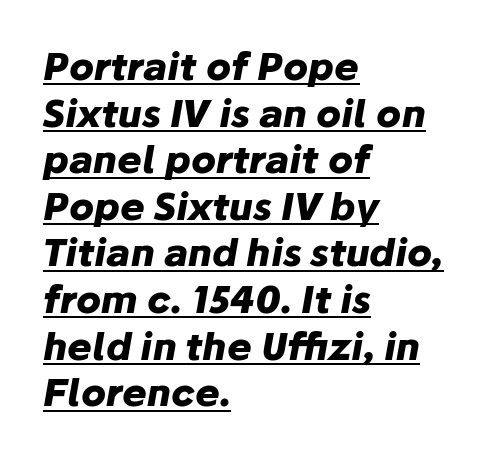
Q: Is the text bold? A: Yes.
Q: Is the text italic (slanted)? A: Yes, it leans right by about 10 degrees.
Q: Is the text underlined? A: Yes.
Q: How is the paragraph aligned? A: Left-aligned.
Q: Is the spacing between letters normal or unusually wide? A: Normal.
Q: Is the spacing between lines tight, normal or loose? A: Normal.
Q: Width (condensed, normal, or wide)? A: Normal.
Q: Stroke contrast? A: Low.
Q: x-height? A: Medium.
Q: Monospaced? A: No.
